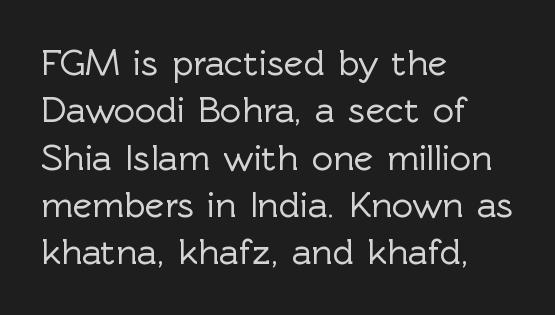
The image shows 37 px sans-serif type, upright; set left-aligned, normal line spacing (1.28x), normal letter spacing, not underlined; a medium x-height.
